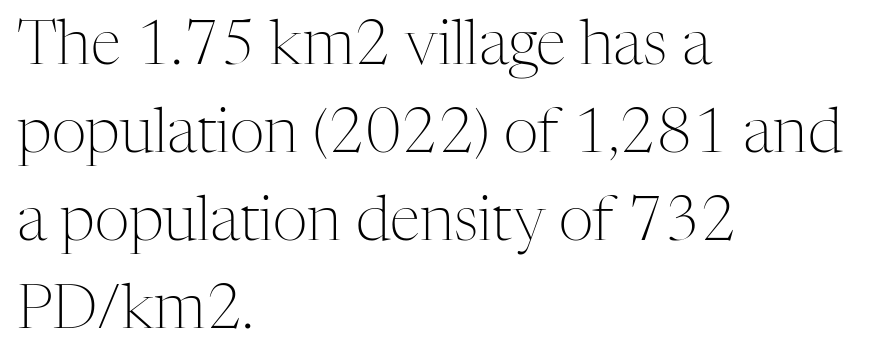
Q: Is the text bold? A: No.
Q: Is the text italic (slanted)? A: No, it is upright.
Q: Is the typeface a serif or a sans-serif typeface? A: Serif.
Q: Is the text underlined? A: No.
Q: How is the paragraph aligned? A: Left-aligned.
Q: Is the spacing between letters normal or unusually wide? A: Normal.
Q: Is the spacing between lines tight, normal or loose? A: Normal.
Q: Width (condensed, normal, or wide)? A: Normal.
Q: Stroke contrast? A: Medium.
Q: x-height? A: Medium.
Q: Monospaced? A: No.
